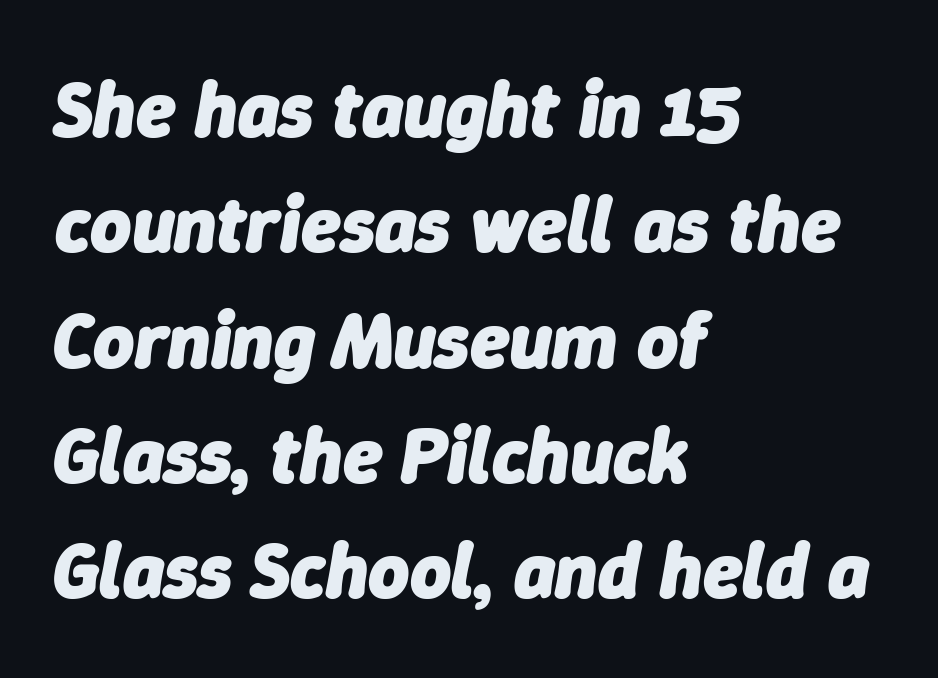
Q: Is the text bold? A: Yes.
Q: Is the text italic (slanted)? A: Yes, it leans right by about 9 degrees.
Q: Is the text underlined? A: No.
Q: How is the paragraph aligned? A: Left-aligned.
Q: Is the spacing between letters normal or unusually wide? A: Normal.
Q: Is the spacing between lines tight, normal or loose? A: Normal.
Q: Width (condensed, normal, or wide)? A: Normal.
Q: Stroke contrast? A: Low.
Q: x-height? A: Medium.
Q: Monospaced? A: No.
